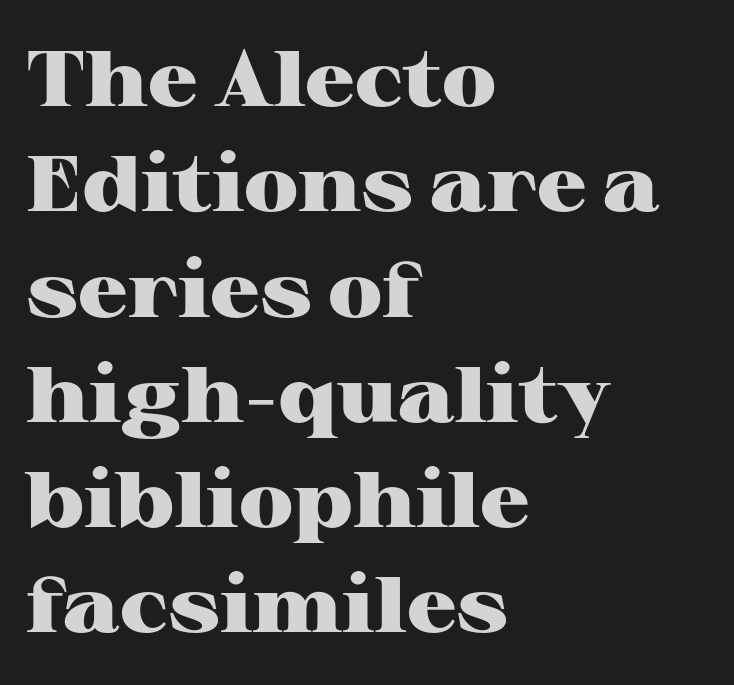
The image shows 78 px heavy, wide serif type, upright; set left-aligned, normal line spacing (1.35x), normal letter spacing, not underlined; high stroke contrast and a medium x-height.
